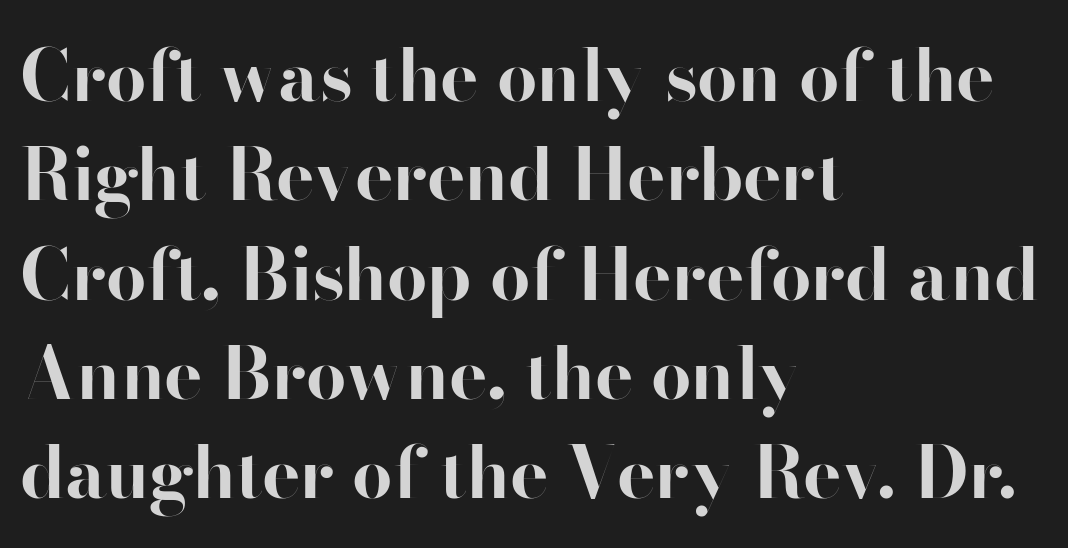
Q: Is the text bold? A: Yes.
Q: Is the text italic (slanted)? A: No, it is upright.
Q: Is the typeface a serif or a sans-serif typeface? A: Sans-serif.
Q: Is the text underlined? A: No.
Q: How is the paragraph aligned? A: Left-aligned.
Q: Is the spacing between letters normal or unusually wide? A: Normal.
Q: Is the spacing between lines tight, normal or loose? A: Normal.
Q: Width (condensed, normal, or wide)? A: Normal.
Q: Stroke contrast? A: High.
Q: x-height? A: Small.
Q: Monospaced? A: No.
